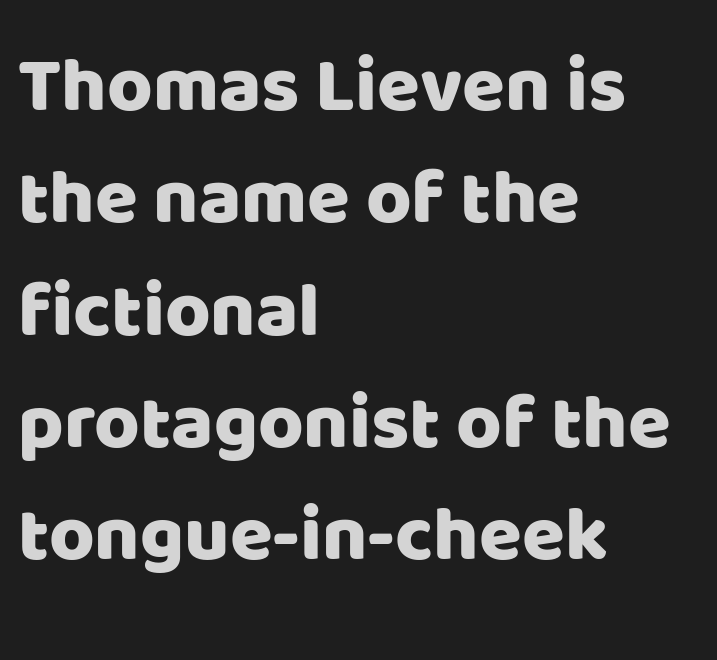
Q: Is the text italic (slanted)? A: No, it is upright.
Q: Is the typeface a serif or a sans-serif typeface? A: Sans-serif.
Q: Is the text underlined? A: No.
Q: How is the paragraph aligned? A: Left-aligned.
Q: Is the spacing between letters normal or unusually wide? A: Normal.
Q: Is the spacing between lines tight, normal or loose? A: Normal.
Q: Width (condensed, normal, or wide)? A: Normal.
Q: Stroke contrast? A: Low.
Q: x-height? A: Large.
Q: Monospaced? A: No.
